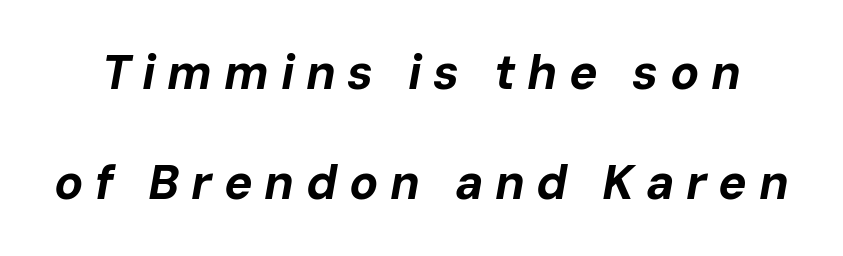
Q: Is the text bold? A: Yes.
Q: Is the text italic (slanted)? A: Yes, it leans right by about 10 degrees.
Q: Is the text underlined? A: No.
Q: Is the spacing between letters normal or unusually wide? A: Unusually wide.
Q: Is the spacing between lines tight, normal or loose? A: Loose.
Q: Width (condensed, normal, or wide)? A: Normal.
Q: Stroke contrast? A: Low.
Q: x-height? A: Medium.
Q: Monospaced? A: No.
